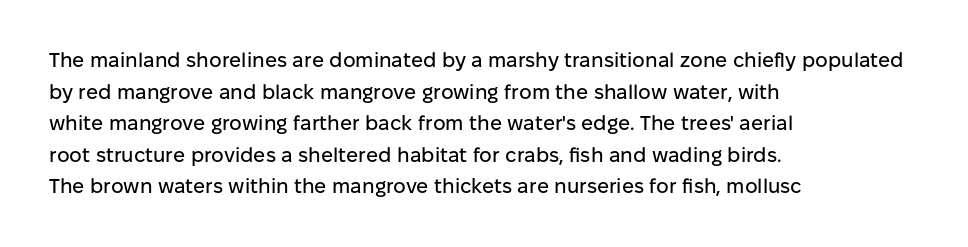
The image shows 20 px text type, upright; set left-aligned, normal line spacing (1.58x), normal letter spacing, not underlined.
